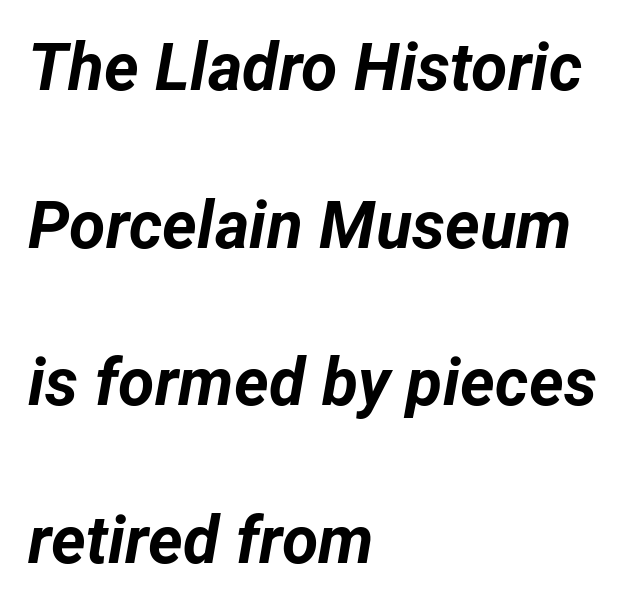
The image shows 66 px bold type, italic (leaning right); set left-aligned, loose line spacing (2.39x), normal letter spacing, not underlined; low stroke contrast and a medium x-height.
